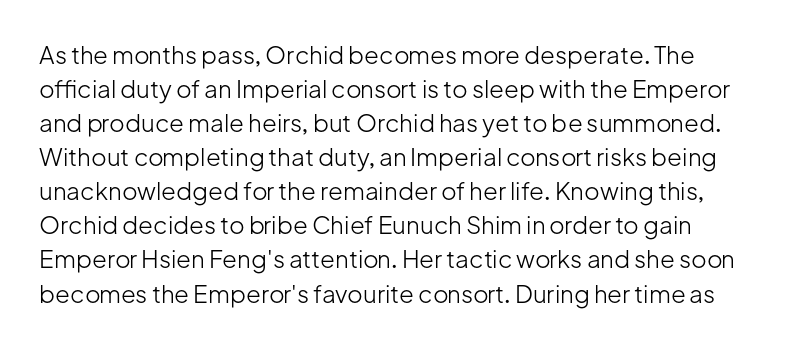
{"italic": "no", "bold": "no", "underline": "no", "line_spacing": "normal", "line_spacing_ratio": 1.42, "letter_spacing": "normal", "letter_spacing_em": 0.0, "glyph_px": 24}
